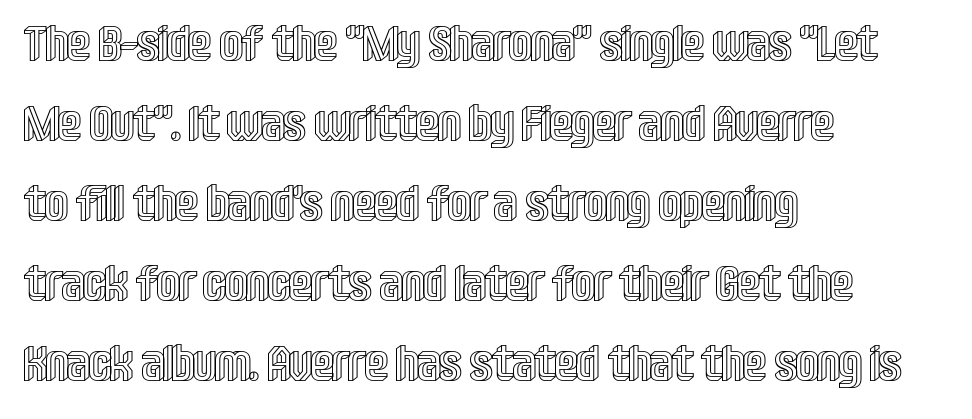
A typesetter would mark this as roman, not italic. Each letter keeps its own natural width here, so spacing adapts to shape. Underline: absent. Tracking here is standard; glyphs follow each other at the usual distance. This sample keeps an unexceptional amount of space between lines. Leftover space on each line is placed entirely after the last word.
